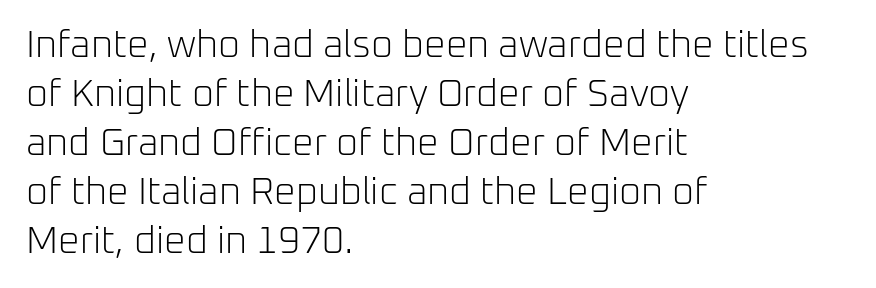
Every character sits straight up, as roman type does. The letters sit at their default tracking, neither squeezed nor spread. Visually the block forms a straight wall on the left and a jagged coastline on the right. This sample has the flowing, uneven cadence of proportional lettering.
